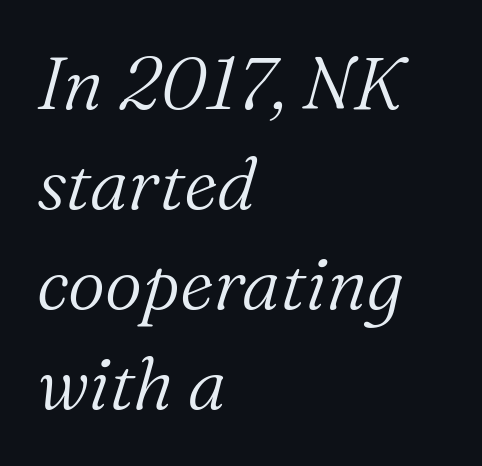
{"serif": "yes", "italic": "yes", "lean": "right", "slant_degrees": 16, "bold": "no", "weight": "light", "width": "normal", "stroke_contrast": "medium", "x_height": "medium", "monospaced": "no", "underline": "no", "align": "left", "line_spacing": "normal", "line_spacing_ratio": 1.37, "letter_spacing": "normal", "letter_spacing_em": 0.0, "glyph_px": 73}
